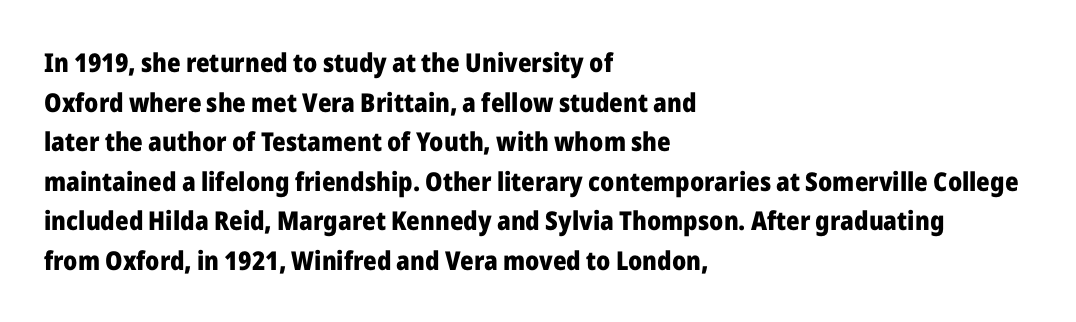
Q: Is the text bold? A: Yes.
Q: Is the text italic (slanted)? A: No, it is upright.
Q: Is the text underlined? A: No.
Q: How is the paragraph aligned? A: Left-aligned.
Q: Is the spacing between letters normal or unusually wide? A: Normal.
Q: Is the spacing between lines tight, normal or loose? A: Normal.
